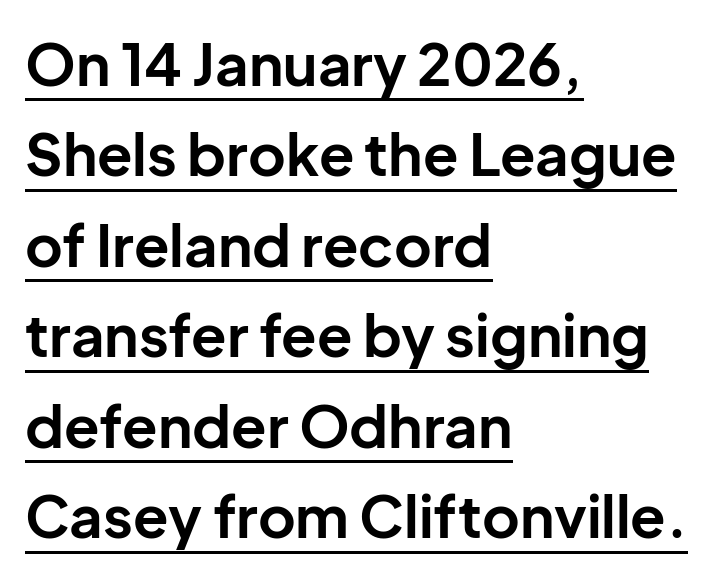
Like a heading marked for emphasis, these lines bear an underscore. The designer went with a sans here, leaving each stem footless. The paragraph has a hard left edge and a soft right edge. Upright lettering throughout. What stands out about the letter spacing? Nothing — it is the standard amount.
